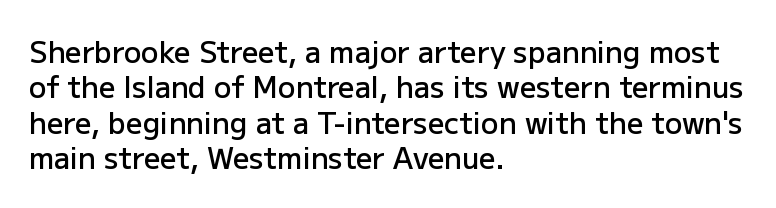
Q: Is the text bold? A: Semi-bold.
Q: Is the text italic (slanted)? A: No, it is upright.
Q: Is the typeface a serif or a sans-serif typeface? A: Sans-serif.
Q: Is the text underlined? A: No.
Q: How is the paragraph aligned? A: Left-aligned.
Q: Is the spacing between letters normal or unusually wide? A: Normal.
Q: Width (condensed, normal, or wide)? A: Normal.
Q: Stroke contrast? A: Low.
Q: x-height? A: Medium.
Q: Monospaced? A: No.
